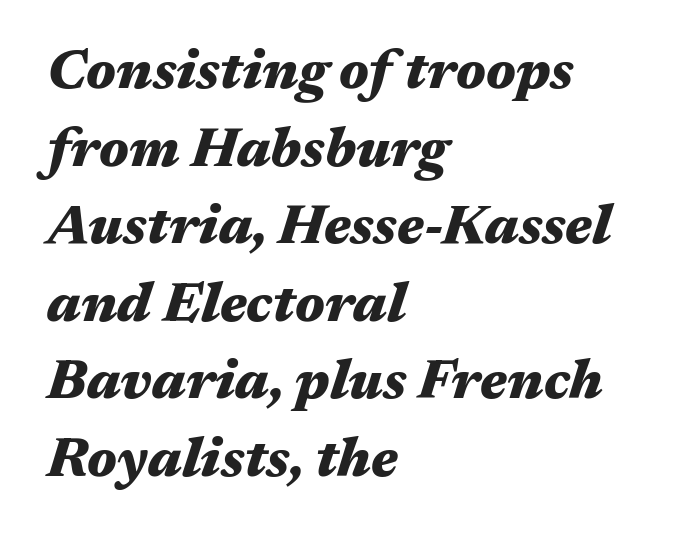
Emphasis by weight is at full strength: bold. Successive baselines arrive at the customary interval. Horizontal alignment here is leftward, the default for most running prose. If you drew a line through each stem, it would be angled. The passage shown is not underscored anywhere.
